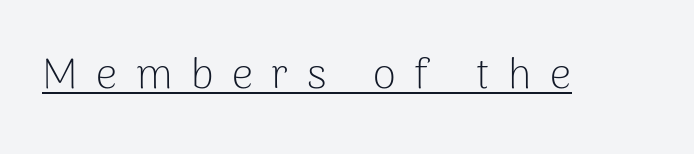
Q: Is the text bold? A: No.
Q: Is the text italic (slanted)? A: No, it is upright.
Q: Is the typeface a serif or a sans-serif typeface? A: Sans-serif.
Q: Is the text underlined? A: Yes.
Q: Is the spacing between letters normal or unusually wide? A: Unusually wide.
Q: Width (condensed, normal, or wide)? A: Normal.
Q: Stroke contrast? A: Low.
Q: x-height? A: Medium.
Q: Monospaced? A: No.
